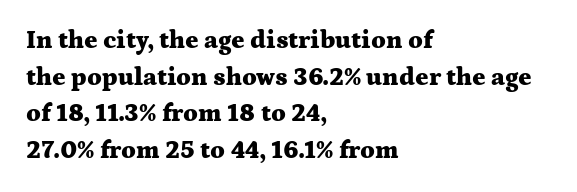
Compared with an ordinary text face, these strokes are far heavier — a full bold. Tall strokes in this sample are plumb rather than angled. Reading down the block, your eye returns to a fixed left position each line. The space directly below the letters is spotless. Leading matches the norm, producing a regular column. The type is set solid horizontally, with unmodified tracking.
